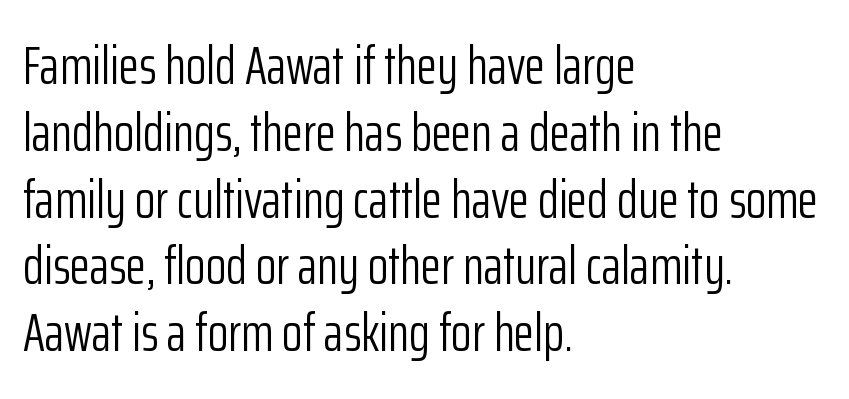
{"serif": "no", "italic": "no", "bold": "no", "weight": "light", "width": "condensed", "stroke_contrast": "low", "x_height": "medium", "monospaced": "no", "underline": "no", "align": "left", "line_spacing": "normal", "line_spacing_ratio": 1.26, "letter_spacing": "normal", "letter_spacing_em": 0.0, "glyph_px": 53}
